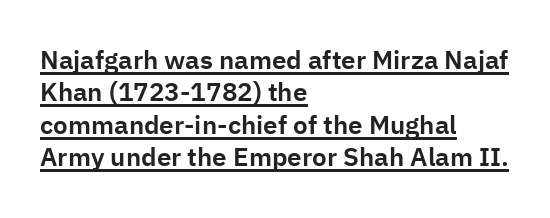
Q: Is the text italic (slanted)? A: No, it is upright.
Q: Is the text underlined? A: Yes.
Q: How is the paragraph aligned? A: Left-aligned.
Q: Is the spacing between letters normal or unusually wide? A: Normal.
Q: Is the spacing between lines tight, normal or loose? A: Normal.
